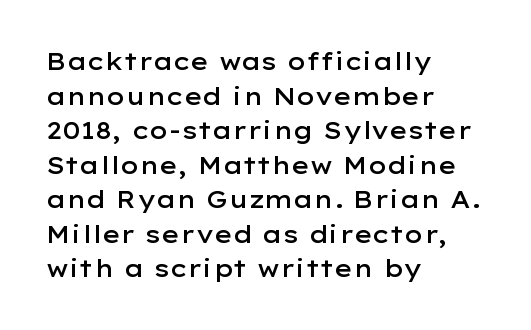
Inter-character spacing is left at the font's built-in metrics. Is there any slant? The stems are plumb. Reading down the block, your eye returns to a fixed left position each line. A semibold gives these letters moderate extra thickness, short of bold.
